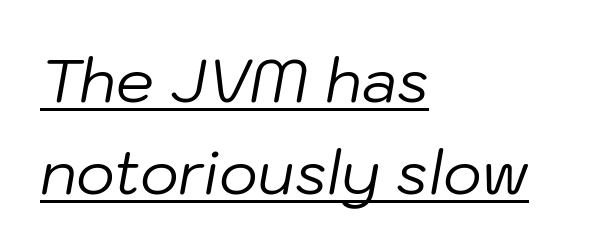
Q: Is the text bold? A: No.
Q: Is the text italic (slanted)? A: Yes, it leans right by about 10 degrees.
Q: Is the text underlined? A: Yes.
Q: How is the paragraph aligned? A: Left-aligned.
Q: Is the spacing between letters normal or unusually wide? A: Normal.
Q: Is the spacing between lines tight, normal or loose? A: Normal.
Q: Width (condensed, normal, or wide)? A: Normal.
Q: Stroke contrast? A: Low.
Q: x-height? A: Medium.
Q: Monospaced? A: No.
